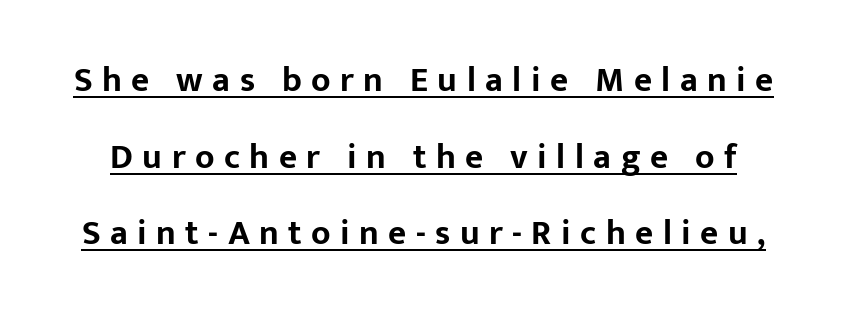
The image shows 35 px bold sans-serif type, upright; set loose line spacing (2.19x), unusually wide letter spacing (+0.27 em), underlined; low stroke contrast and a medium x-height.
